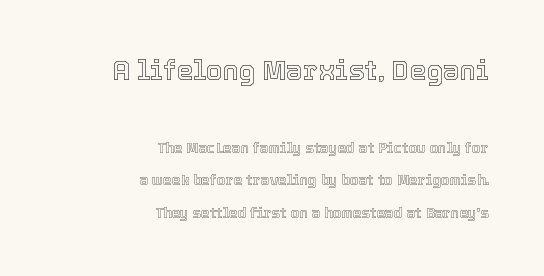
Clear beneath every line of the passage. Airy leading. Visually the block forms a straight wall on the right and a jagged coastline on the left. The face used here is rendered with its standard letterfit.
